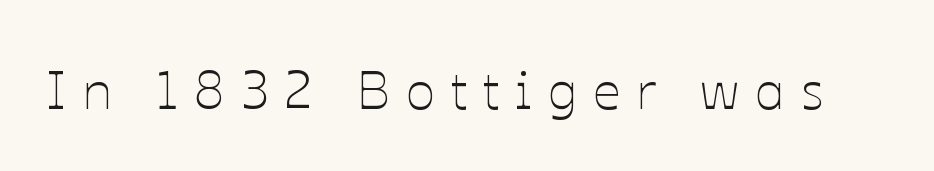
Characters remain perfectly vertical along every line. Bare-footed words on every line. Is the letter spacing exaggerated? Yes — the characters are pushed far apart. The letters look calm and open, with moderate or lighter stems. Character widths vary here, with narrow letters taking less room than wide ones.
